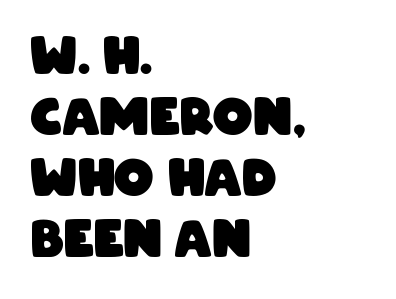
The space directly below the letters is spotless. The passage is arranged the way most books set body copy — flush left. A typesetter would call this zero additional tracking. This sample has the flowing, uneven cadence of proportional lettering. Check where the strokes stop: nothing finishes them off — pure sans. Thick stems and heavy bowls — unmistakably bold.
